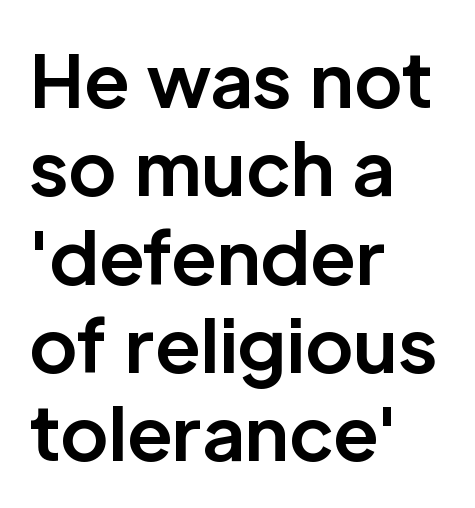
The image shows 73 px bold sans-serif type, upright; set left-aligned, line spacing 1.21x, normal letter spacing, not underlined; low stroke contrast and a medium x-height.
